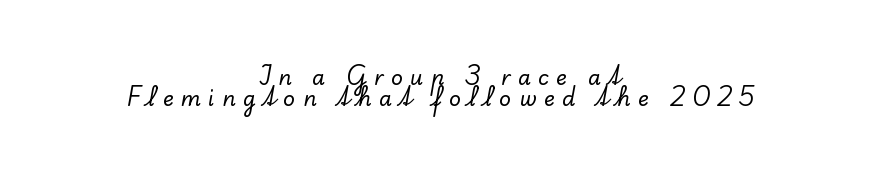
Q: Is the text italic (slanted)? A: Yes.
Q: Is the text underlined? A: No.
Q: How is the paragraph aligned? A: Centered.
Q: Is the spacing between letters normal or unusually wide? A: Unusually wide.
Q: Is the spacing between lines tight, normal or loose? A: Tight.
